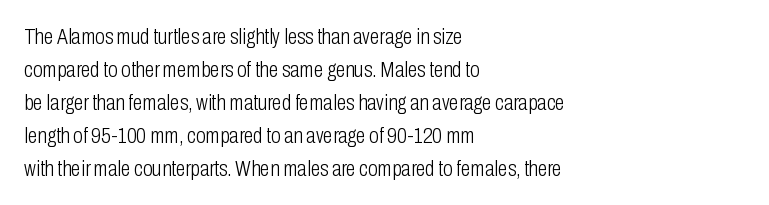
Q: Is the text bold? A: No.
Q: Is the text italic (slanted)? A: No, it is upright.
Q: Is the text underlined? A: No.
Q: How is the paragraph aligned? A: Left-aligned.
Q: Is the spacing between letters normal or unusually wide? A: Normal.
Q: Is the spacing between lines tight, normal or loose? A: Normal.
